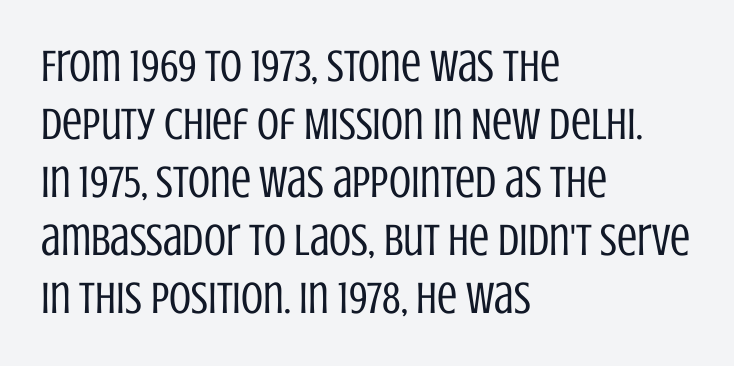
The image shows 45 px regular-weight, condensed sans-serif type, upright; set left-aligned, normal line spacing (1.29x), normal letter spacing, not underlined; low stroke contrast and a large x-height.
